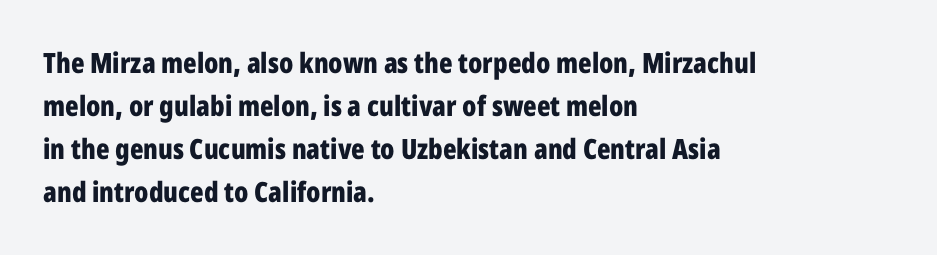
Q: Is the text bold? A: Yes.
Q: Is the text italic (slanted)? A: No, it is upright.
Q: Is the typeface a serif or a sans-serif typeface? A: Sans-serif.
Q: Is the text underlined? A: No.
Q: How is the paragraph aligned? A: Left-aligned.
Q: Is the spacing between letters normal or unusually wide? A: Normal.
Q: Is the spacing between lines tight, normal or loose? A: Normal.
Q: Width (condensed, normal, or wide)? A: Condensed.
Q: Stroke contrast? A: Low.
Q: x-height? A: Medium.
Q: Monospaced? A: No.
